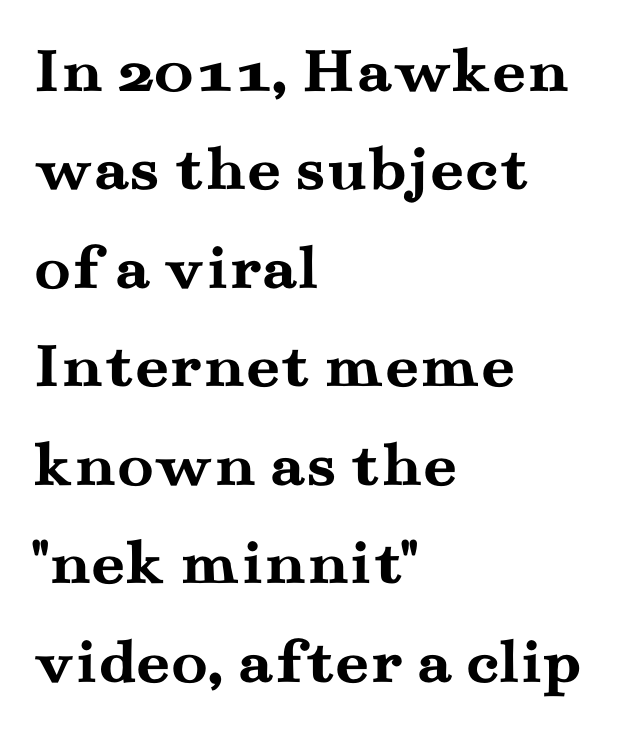
Default kerning and tracking; the words read as compact shapes. This block has exactly the height ordinary leading produces. Weight check: bold — yes, fully. Characters remain perfectly vertical along every line. Casual observation: everything's shoved over to the left. The space beneath each line is pristine and unruled.
